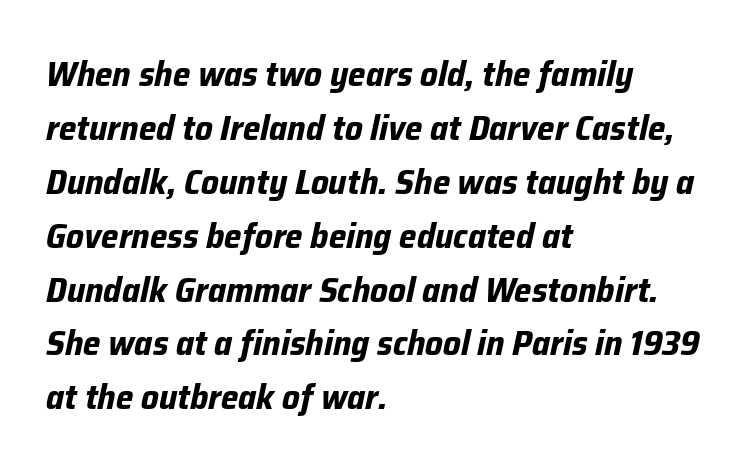
{"italic": "yes", "lean": "right", "slant_degrees": 12, "bold": "yes", "weight": "bold", "width": "normal", "stroke_contrast": "low", "x_height": "medium", "monospaced": "no", "underline": "no", "align": "left", "line_spacing": "normal", "line_spacing_ratio": 1.54, "letter_spacing": "normal", "letter_spacing_em": 0.0, "glyph_px": 35}
